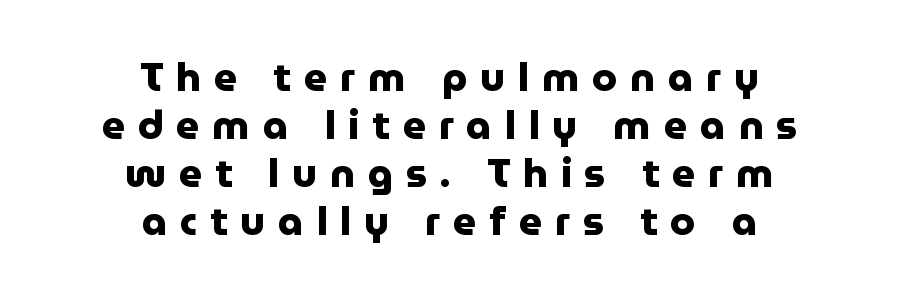
{"serif": "no", "italic": "no", "bold": "yes", "weight": "heavy", "width": "normal", "stroke_contrast": "low", "x_height": "medium", "monospaced": "no", "underline": "no", "align": "center", "line_spacing_ratio": 1.2, "letter_spacing": "wide", "letter_spacing_em": 0.32, "glyph_px": 40}
